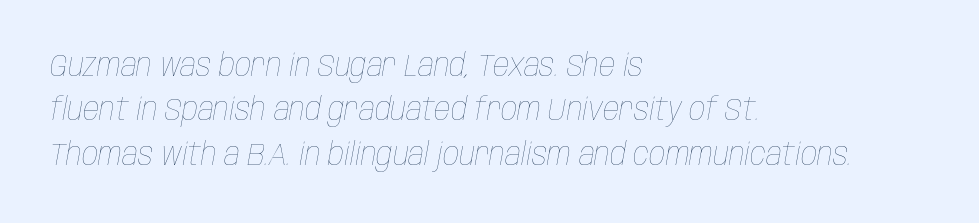
{"italic": "yes", "lean": "right", "slant_degrees": 10, "bold": "no", "weight": "thin", "width": "condensed", "stroke_contrast": "low", "x_height": "large", "monospaced": "no", "underline": "no", "align": "left", "line_spacing": "normal", "line_spacing_ratio": 1.39, "letter_spacing": "normal", "letter_spacing_em": 0.0, "glyph_px": 32}
